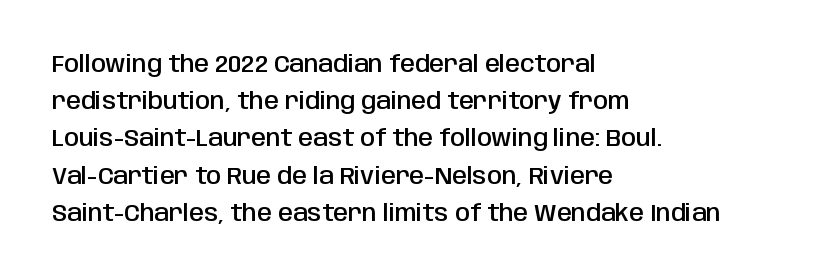
The image shows 24 px text type, upright; set left-aligned, normal line spacing (1.55x), normal letter spacing, not underlined.
